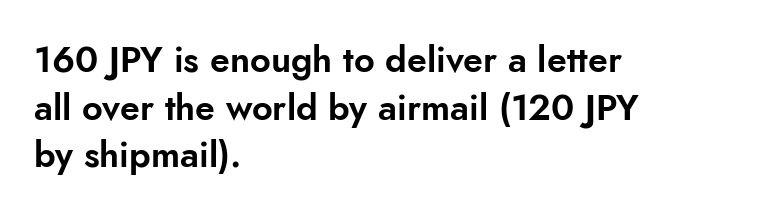
{"serif": "no", "italic": "no", "width": "normal", "stroke_contrast": "low", "x_height": "small", "monospaced": "no", "underline": "no", "align": "left", "line_spacing": "normal", "line_spacing_ratio": 1.32, "letter_spacing": "normal", "letter_spacing_em": 0.0, "glyph_px": 36}
